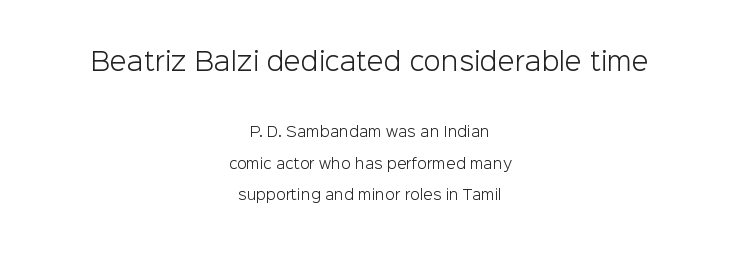
Q: Is the text bold? A: No.
Q: Is the text italic (slanted)? A: No, it is upright.
Q: Is the text underlined? A: No.
Q: How is the paragraph aligned? A: Centered.
Q: Is the spacing between letters normal or unusually wide? A: Normal.
Q: Is the spacing between lines tight, normal or loose? A: Loose.
Q: Which block of text is set in a larger size, the first (top) or the second (bottom)? A: The first (top) one.
